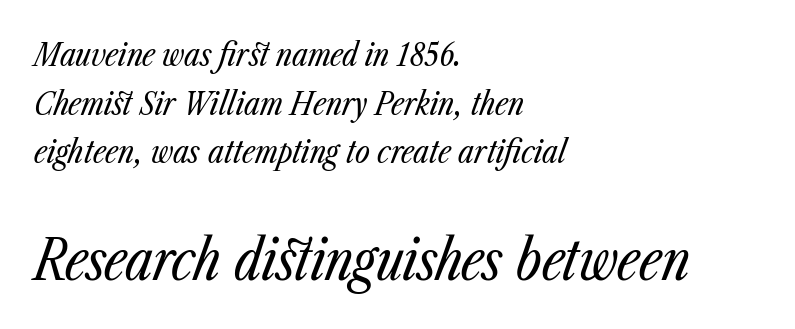
Q: Is the text bold? A: No.
Q: Is the text italic (slanted)? A: Yes, it leans right by about 23 degrees.
Q: Is the text underlined? A: No.
Q: How is the paragraph aligned? A: Left-aligned.
Q: Is the spacing between letters normal or unusually wide? A: Normal.
Q: Is the spacing between lines tight, normal or loose? A: Normal.
Q: Which block of text is set in a larger size, the first (top) or the second (bottom)? A: The second (bottom) one.
Q: Width (condensed, normal, or wide)? A: Condensed.
Q: Stroke contrast? A: Low.
Q: x-height? A: Medium.
Q: Monospaced? A: No.
